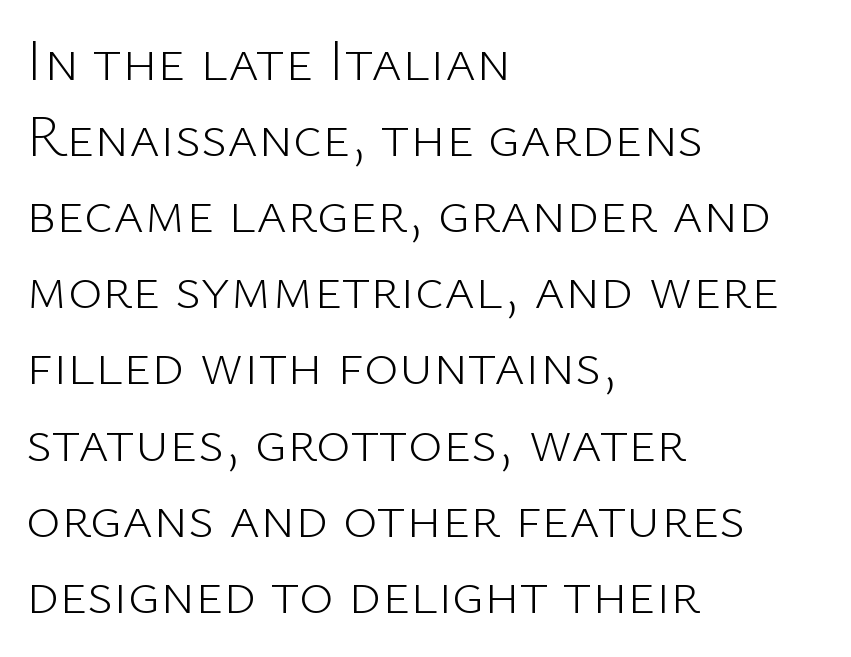
Here the glyphs are tracked normally, forming tight word shapes. No heavy texture on the line: the type isn't bold. Each row of text sits above clean, open space. This sample is left-justified, so line endings fall wherever the words run out. The face used here is proportionally spaced, like ordinary book or web type. Classification — sans serif.
